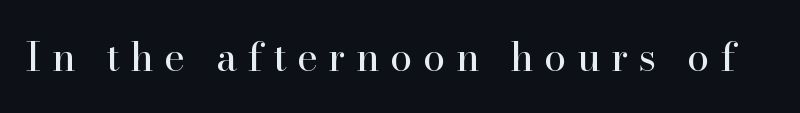
{"serif": "yes", "italic": "no", "bold": "no", "weight": "regular", "width": "normal", "stroke_contrast": "high", "x_height": "small", "monospaced": "no", "underline": "no", "letter_spacing": "wide", "letter_spacing_em": 0.26, "glyph_px": 40}
